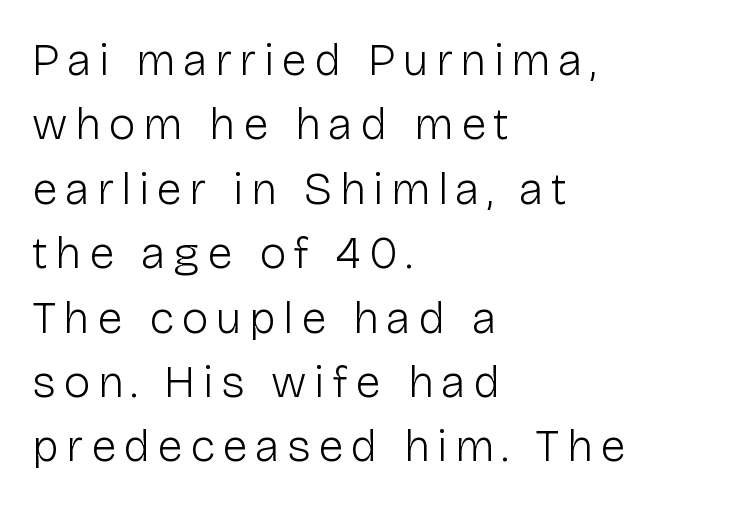
The image shows 46 px light sans-serif type, upright; set left-aligned, normal line spacing (1.4x), not underlined; low stroke contrast and a medium x-height.
